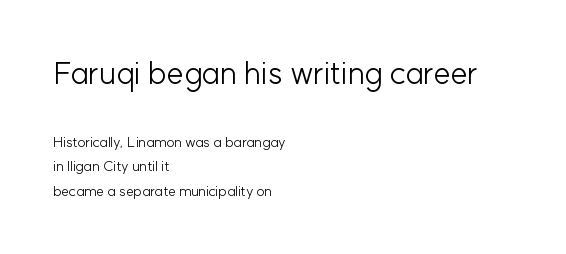
{"serif": "no", "italic": "no", "bold": "no", "weight": "light", "width": "normal", "stroke_contrast": "low", "x_height": "medium", "monospaced": "no", "underline": "no", "align": "left", "line_spacing_ratio": 1.77, "letter_spacing": "normal", "letter_spacing_em": 0.0, "larger_block": "first", "size_ratio": 2.21, "glyph_px": 31}
